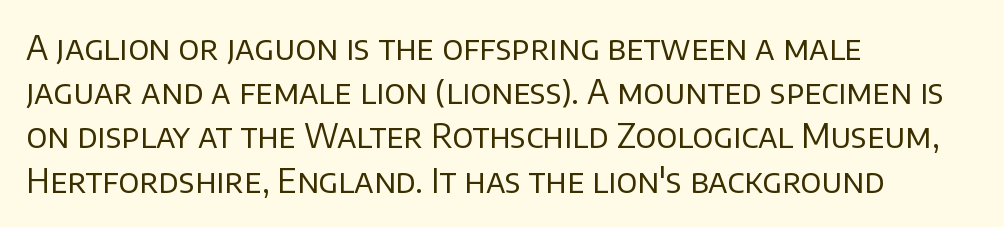
The image shows 33 px regular-weight sans-serif type, upright; set left-aligned, normal line spacing (1.34x), normal letter spacing, not underlined; low stroke contrast and a large x-height.
